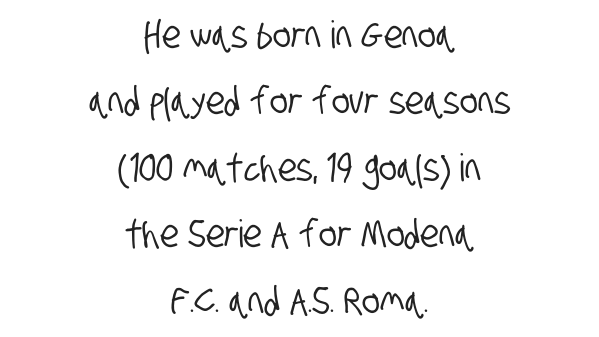
The image shows 38 px condensed sans-serif type; set centered, line spacing 1.75x, normal letter spacing, not underlined; low stroke contrast and a large x-height.
